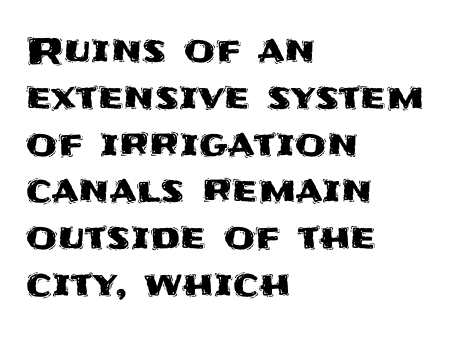
The type is set solid horizontally, with unmodified tracking. Every stem runs plumb, perpendicular to the baseline. Alignment: flush left. The baseline area is clear.
